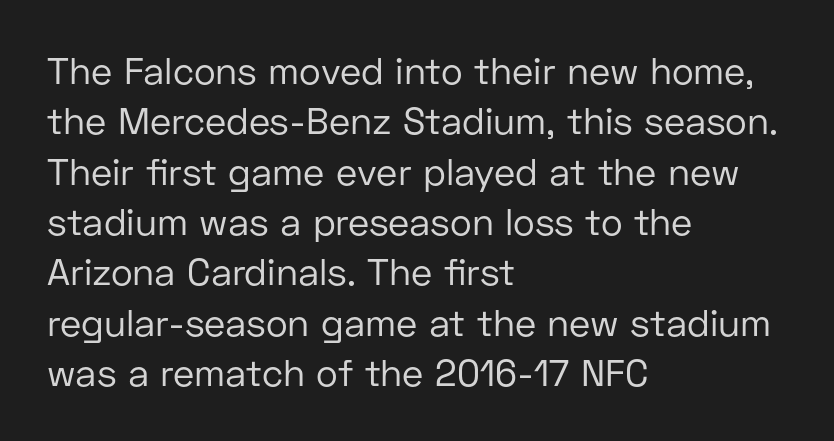
Inter-character spacing is left at the font's built-in metrics. Note: no serifs on the glyphs. Unbolded letterforms with no extra heft. The rendering uses natural spacing where letterforms have individual widths.
